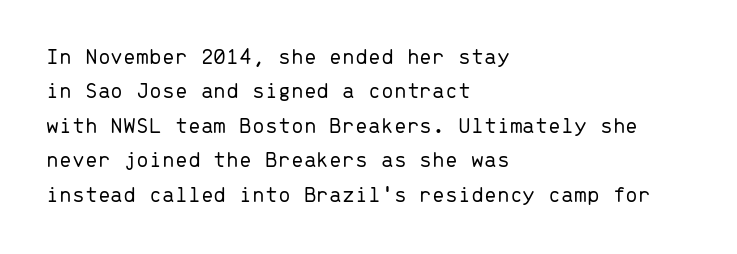
Observe the ordinary spacing: letters are neighbours, not strangers. Only glyphs here, with clear space below each row. Honestly, the row spacing looks completely unremarkable. No letter is thick-stroked: the sample isn't bold.
